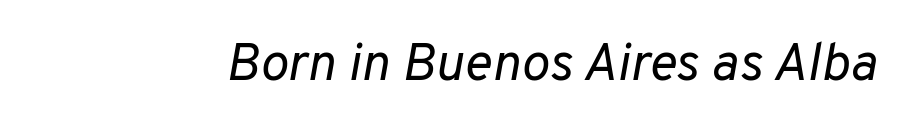
Weight: in the light-to-regular range. The passage shown leans; its letterforms are oblique. The letters advance in unequal steps, a hallmark of proportional type. The line texture is even and compact thanks to regular tracking. Has an underline been added? It has not.
